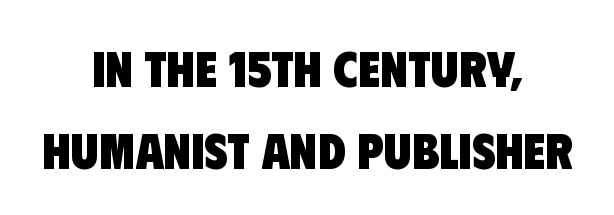
The image shows 51 px heavy, condensed sans-serif type; set centered, normal line spacing (1.61x), normal letter spacing, not underlined; low stroke contrast and a large x-height.
